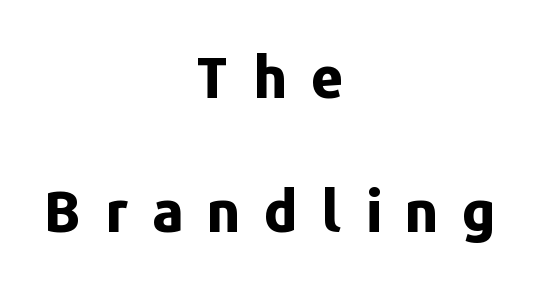
{"serif": "no", "italic": "no", "bold": "yes", "weight": "bold", "width": "normal", "stroke_contrast": "low", "x_height": "medium", "monospaced": "no", "underline": "no", "align": "center", "line_spacing": "loose", "line_spacing_ratio": 2.39, "letter_spacing": "wide", "letter_spacing_em": 0.43, "glyph_px": 56}
